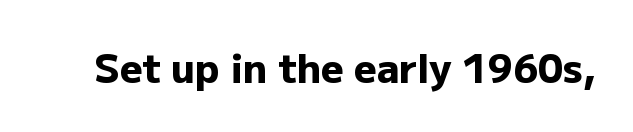
Q: Is the text bold? A: Yes.
Q: Is the text italic (slanted)? A: No, it is upright.
Q: Is the typeface a serif or a sans-serif typeface? A: Sans-serif.
Q: Is the text underlined? A: No.
Q: Is the spacing between letters normal or unusually wide? A: Normal.
Q: Width (condensed, normal, or wide)? A: Normal.
Q: Stroke contrast? A: Low.
Q: x-height? A: Medium.
Q: Monospaced? A: No.
